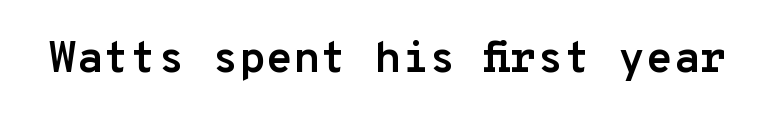
{"serif": "no", "italic": "no", "bold": "yes", "weight": "semibold", "width": "normal", "stroke_contrast": "low", "x_height": "medium", "monospaced": "yes", "underline": "no", "letter_spacing": "normal", "letter_spacing_em": 0.0, "glyph_px": 44}
